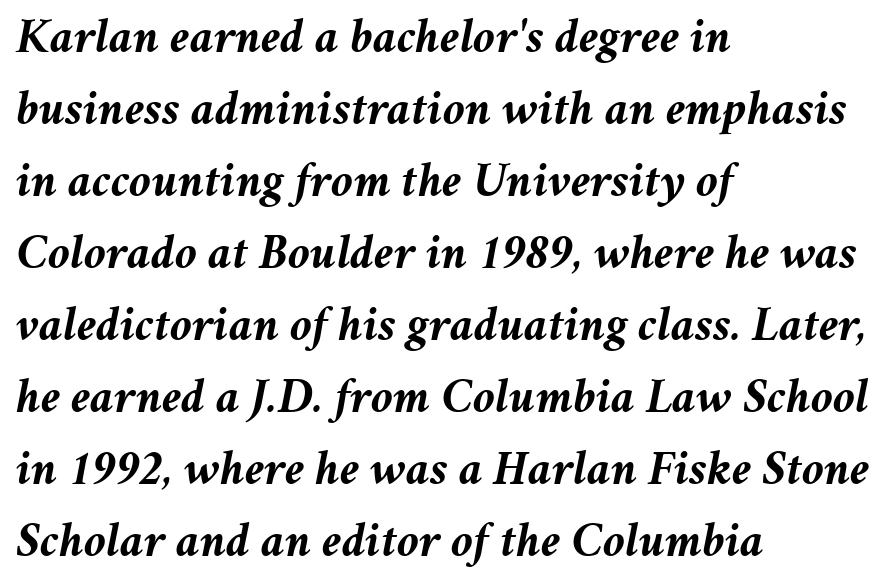
{"italic": "yes", "lean": "right", "slant_degrees": 11, "bold": "yes", "weight": "semibold", "width": "normal", "stroke_contrast": "medium", "x_height": "medium", "monospaced": "no", "underline": "no", "align": "left", "line_spacing": "normal", "line_spacing_ratio": 1.47, "letter_spacing": "normal", "letter_spacing_em": 0.0, "glyph_px": 49}
